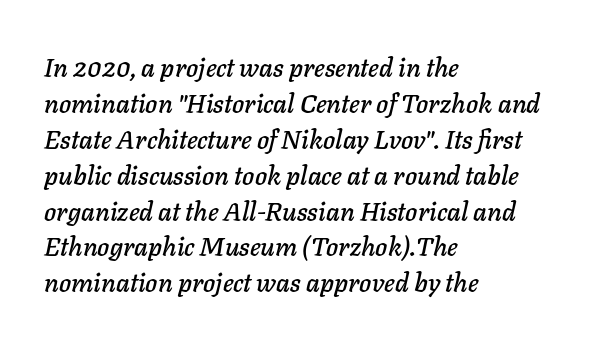
The font's italic variant was chosen for this text. The typesetter chose a ragged-right arrangement here. Clear beneath every line of the passage. Summary of vertical rhythm: regular, with standard interline spacing. There is no visible air inserted between adjacent glyphs.
